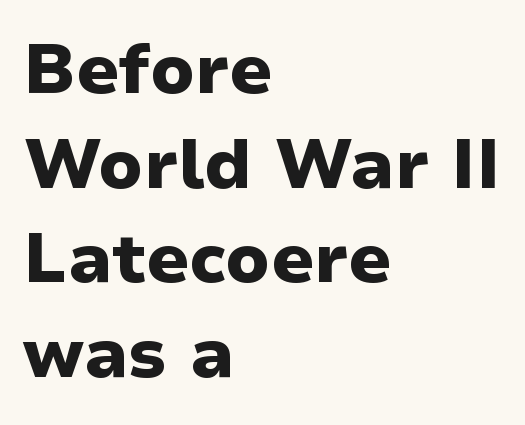
{"serif": "no", "italic": "no", "bold": "yes", "weight": "heavy", "width": "normal", "stroke_contrast": "low", "x_height": "medium", "monospaced": "no", "underline": "no", "align": "left", "line_spacing": "normal", "line_spacing_ratio": 1.37, "letter_spacing": "normal", "letter_spacing_em": 0.0, "glyph_px": 69}
